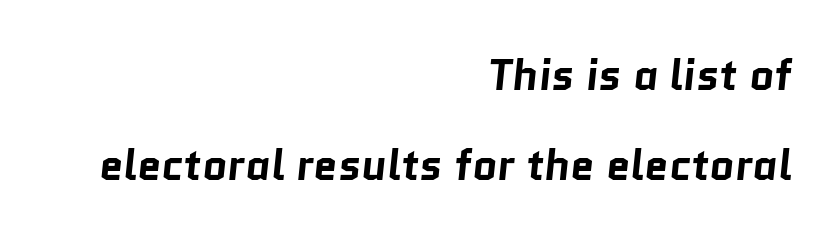
Each letter keeps its own natural width here, so spacing adapts to shape. Just letters on the line, the space beneath them empty. Widely set lines give the paragraph a tall, airy silhouette. Every letter is thick-stroked: bold, no question.
